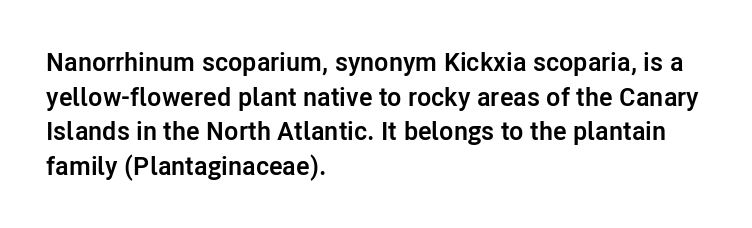
Q: Is the text bold? A: Yes.
Q: Is the text italic (slanted)? A: No, it is upright.
Q: Is the text underlined? A: No.
Q: How is the paragraph aligned? A: Left-aligned.
Q: Is the spacing between letters normal or unusually wide? A: Normal.
Q: Is the spacing between lines tight, normal or loose? A: Normal.
